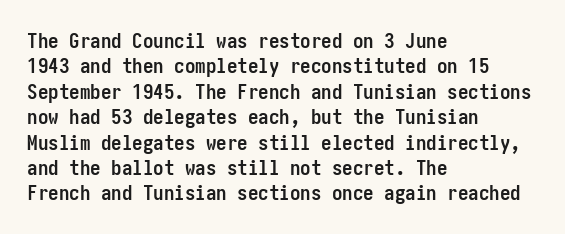
The gaps between neighbouring characters are ordinary and unremarkable. Heavy, bold letterforms. Posture: straight, roman, zero tilt. Caption: multi-line text, flush left, ragged right. Clear beneath every line of the passage.
